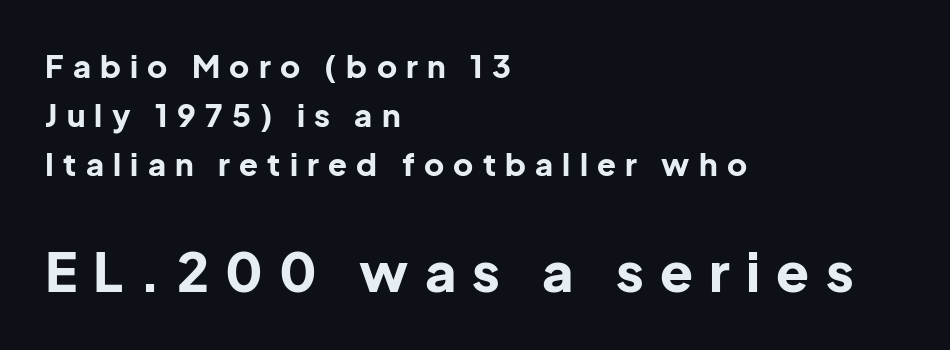
{"serif": "no", "italic": "no", "bold": "yes", "weight": "bold", "width": "normal", "stroke_contrast": "low", "x_height": "medium", "monospaced": "no", "underline": "no", "align": "left", "line_spacing": "normal", "line_spacing_ratio": 1.58, "letter_spacing": "wide", "letter_spacing_em": 0.3, "larger_block": "second", "size_ratio": 1.74, "glyph_px": 54}
